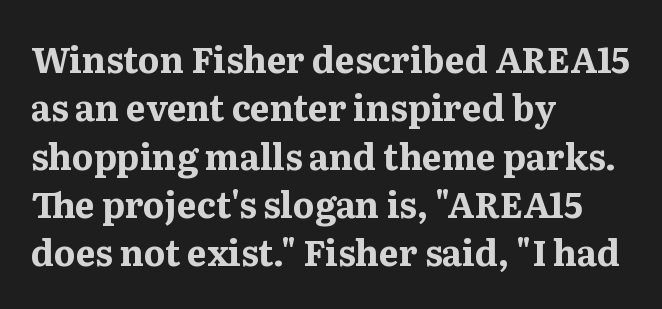
The image shows 35 px bold serif type, upright; set left-aligned, normal line spacing (1.38x), normal letter spacing, not underlined; medium stroke contrast and a medium x-height.
